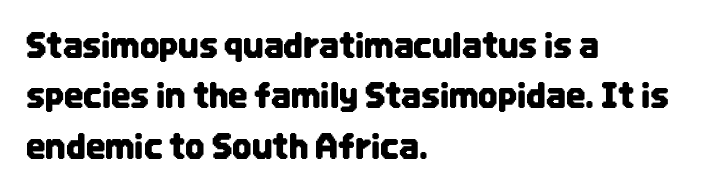
The image shows 34 px condensed sans-serif type, upright; set left-aligned, normal line spacing (1.48x), normal letter spacing, not underlined; low stroke contrast and a large x-height.
